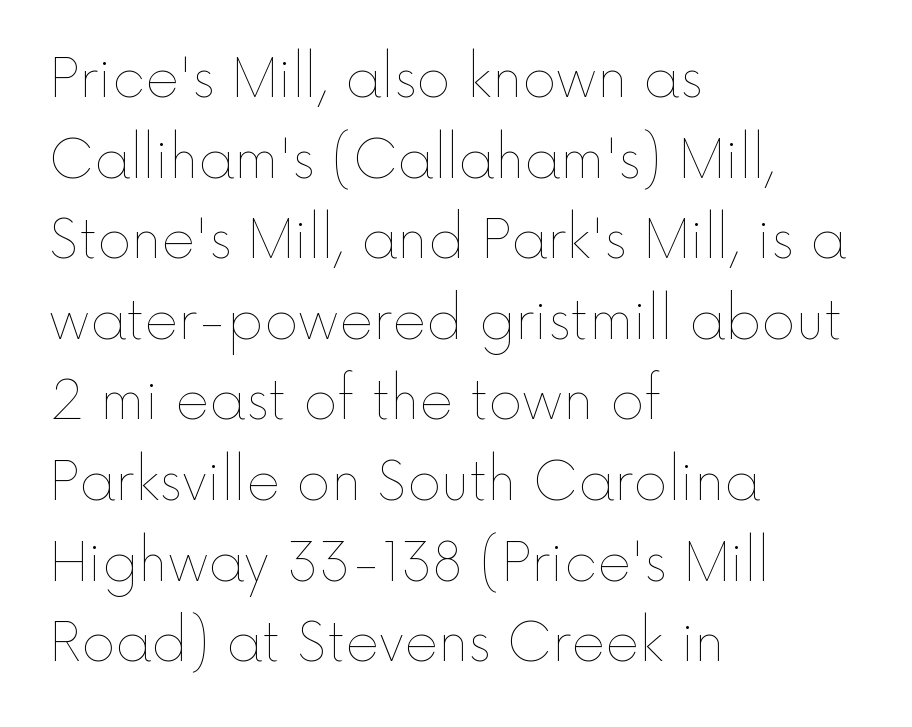
Weight: not bold — regular or lighter. The letters advance in unequal steps, a hallmark of proportional type. Only glyphs here, with clear space below each row. The setting favours the left margin, as ordinary paragraphs usually do.
